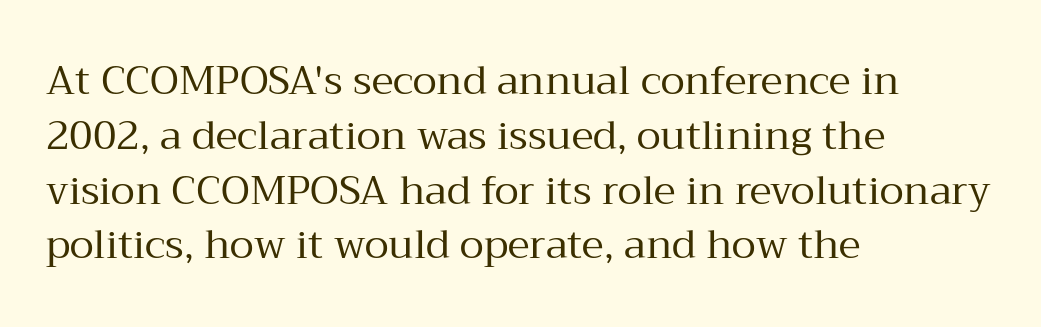
{"serif": "yes", "italic": "no", "bold": "no", "weight": "regular", "width": "normal", "stroke_contrast": "medium", "x_height": "medium", "monospaced": "no", "underline": "no", "align": "left", "line_spacing": "normal", "line_spacing_ratio": 1.37, "letter_spacing": "normal", "letter_spacing_em": 0.0, "glyph_px": 40}
